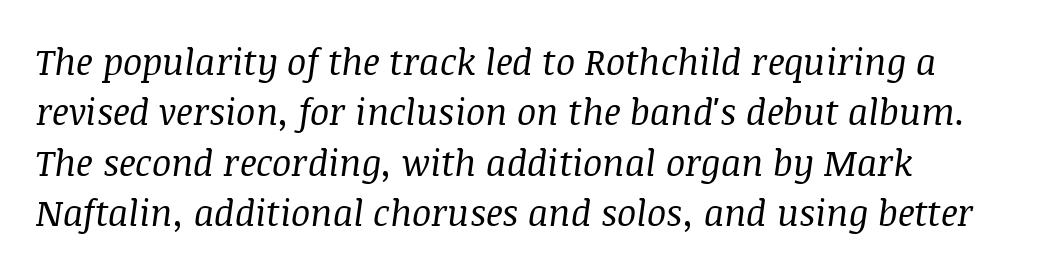
{"serif": "yes", "italic": "yes", "lean": "right", "slant_degrees": 8, "bold": "no", "weight": "regular", "width": "normal", "stroke_contrast": "medium", "x_height": "large", "monospaced": "no", "underline": "no", "align": "left", "line_spacing": "normal", "line_spacing_ratio": 1.4, "letter_spacing": "normal", "letter_spacing_em": 0.0, "glyph_px": 36}
